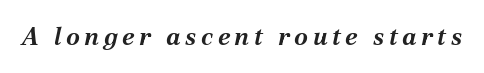
A full-strength bold gives these letters their thick strokes. Glance below the letters and you will spot only blank space. It's the slanting kind of type.
